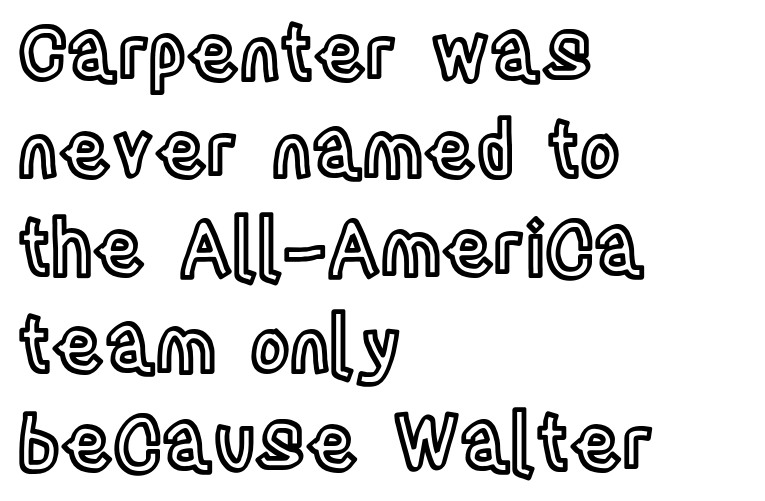
The image shows 75 px condensed type, upright; set left-aligned, normal line spacing (1.3x), normal letter spacing, not underlined; a large x-height.
